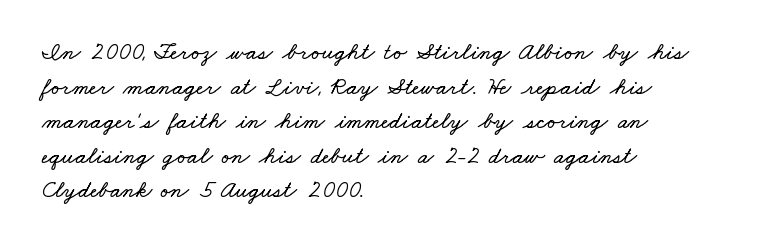
The image shows 24 px text type; set left-aligned, normal line spacing (1.44x), normal letter spacing, not underlined.
